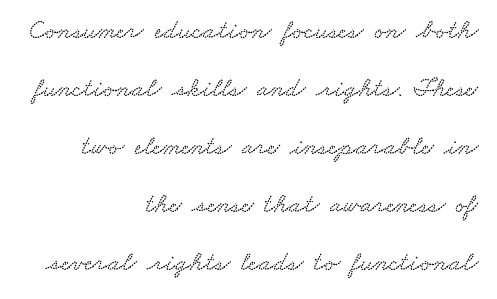
Summary of vertical rhythm: relaxed, with wide interline spacing. Lines of text with bare space underneath. A student would call this right alignment; a typographer would say flush right, rag left. The horizontal fit of the characters is conventional and even.
